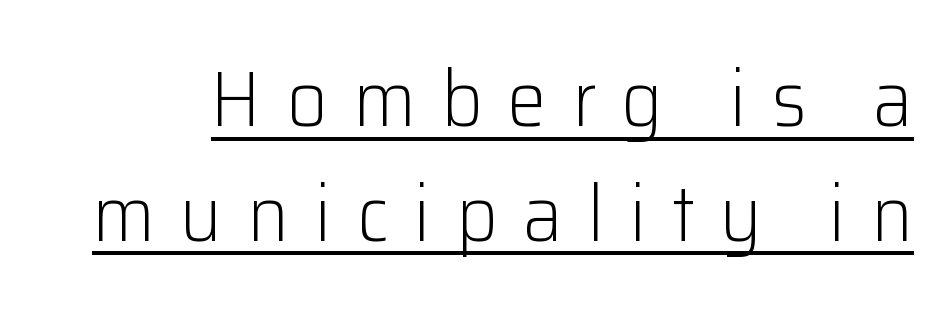
The image shows 79 px light sans-serif type, upright; set normal line spacing (1.45x), unusually wide letter spacing (+0.32 em), underlined; low stroke contrast and a medium x-height.
